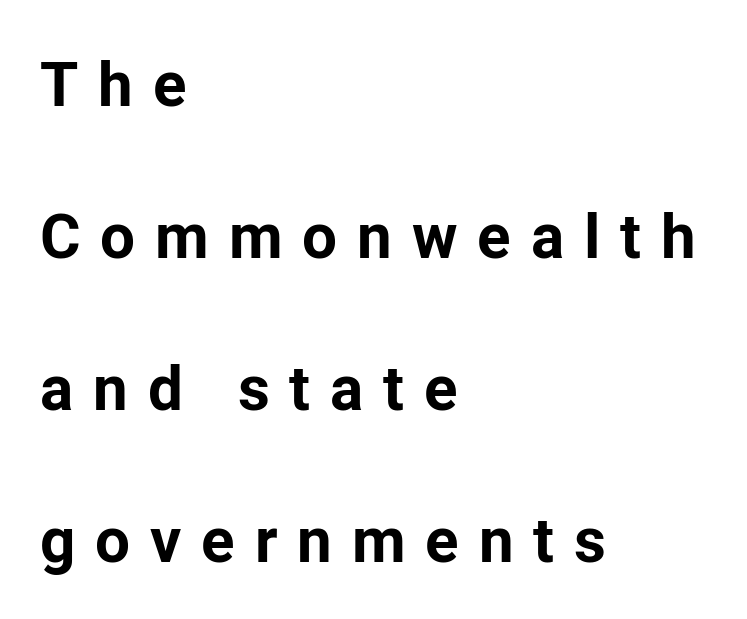
A typesetter would call this proportional, since set widths differ per character. The font family rendered here belongs to the sans-serif group. The tracking jumps out immediately: characters are airy and widely separated. Each row of text sits above clean, open space. The letters are bold, with thick, heavy strokes. Posture: upright roman.
